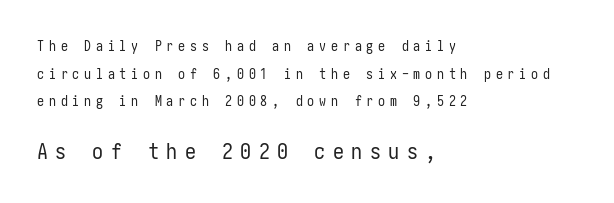
Quick note: underline off. Airy leading. Here the second block reads like a headline and the first like body copy. The letters look calm and open, with moderate or lighter stems. Caption: expanded tracking, letters set apart.
